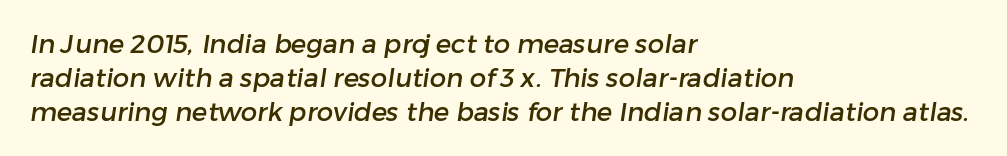
Q: Is the text underlined? A: No.
Q: How is the paragraph aligned? A: Left-aligned.
Q: Is the spacing between letters normal or unusually wide? A: Normal.
Q: Is the spacing between lines tight, normal or loose? A: Normal.
